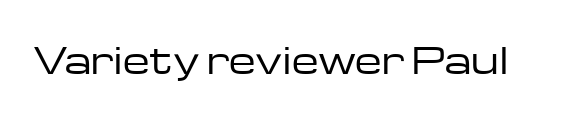
{"serif": "no", "italic": "no", "bold": "no", "weight": "regular", "width": "wide", "stroke_contrast": "low", "x_height": "medium", "monospaced": "no", "underline": "no", "letter_spacing": "normal", "letter_spacing_em": 0.0, "glyph_px": 35}
